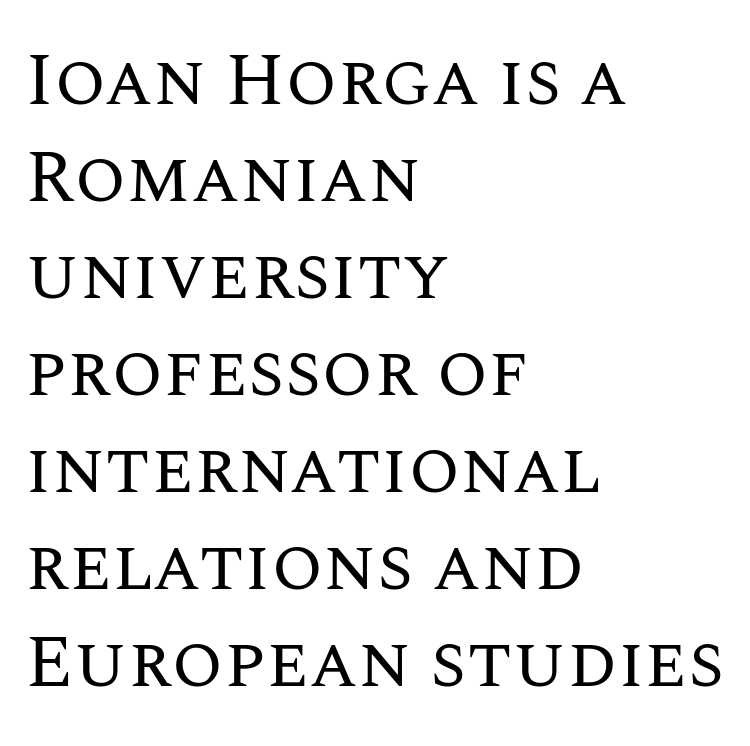
Q: Is the text bold? A: No.
Q: Is the text italic (slanted)? A: No, it is upright.
Q: Is the text underlined? A: No.
Q: How is the paragraph aligned? A: Left-aligned.
Q: Is the spacing between letters normal or unusually wide? A: Normal.
Q: Is the spacing between lines tight, normal or loose? A: Normal.
Q: Width (condensed, normal, or wide)? A: Normal.
Q: Stroke contrast? A: Medium.
Q: x-height? A: Large.
Q: Monospaced? A: No.
